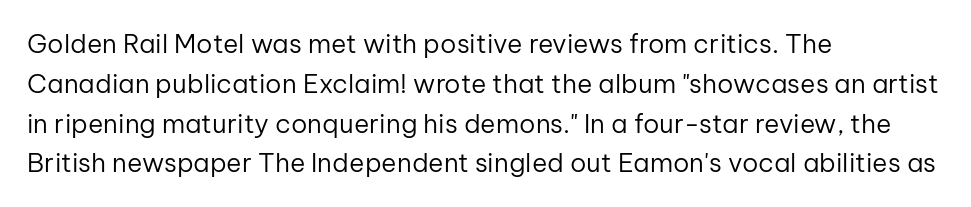
{"italic": "no", "bold": "no", "underline": "no", "align": "left", "line_spacing": "normal", "line_spacing_ratio": 1.53, "letter_spacing": "normal", "letter_spacing_em": 0.0, "glyph_px": 26}
